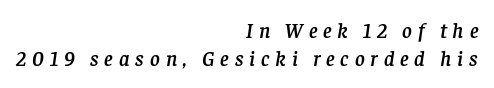
Q: Is the text italic (slanted)? A: Yes, it leans right by about 8 degrees.
Q: Is the text underlined? A: No.
Q: How is the paragraph aligned? A: Right-aligned.
Q: Is the spacing between letters normal or unusually wide? A: Unusually wide.
Q: Is the spacing between lines tight, normal or loose? A: Normal.
